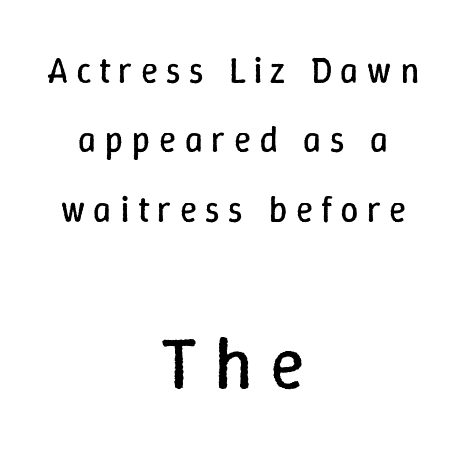
{"italic": "no", "bold": "no", "weight": "regular", "width": "normal", "stroke_contrast": "low", "x_height": "medium", "monospaced": "no", "underline": "no", "align": "center", "line_spacing": "loose", "line_spacing_ratio": 1.93, "letter_spacing": "wide", "letter_spacing_em": 0.23, "larger_block": "second", "size_ratio": 2.03, "glyph_px": 73}
